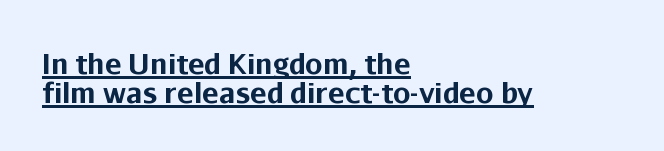
The image shows 28 px bold sans-serif type, upright; set left-aligned, tight line spacing (1.03x), normal letter spacing, underlined; low stroke contrast and a medium x-height.
